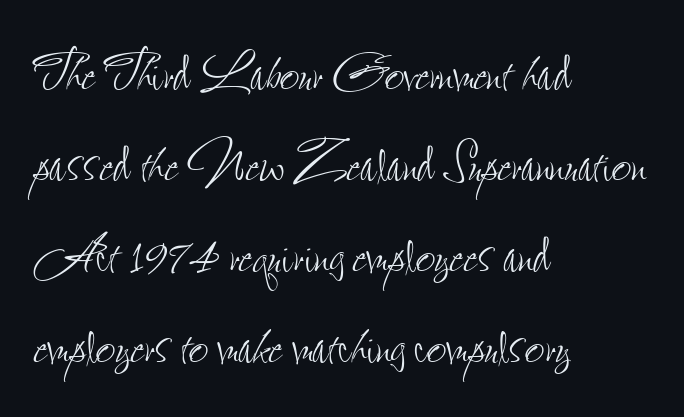
Is the type heavy? It reads as light-to-regular instead. Note the varied advance widths — an 'i' is clearly narrower than an 'm'. Every row of glyphs begins at an identical x-position on the left. This sample uses plain, unmodified letter spacing. The strip under each line holds only bare page.
